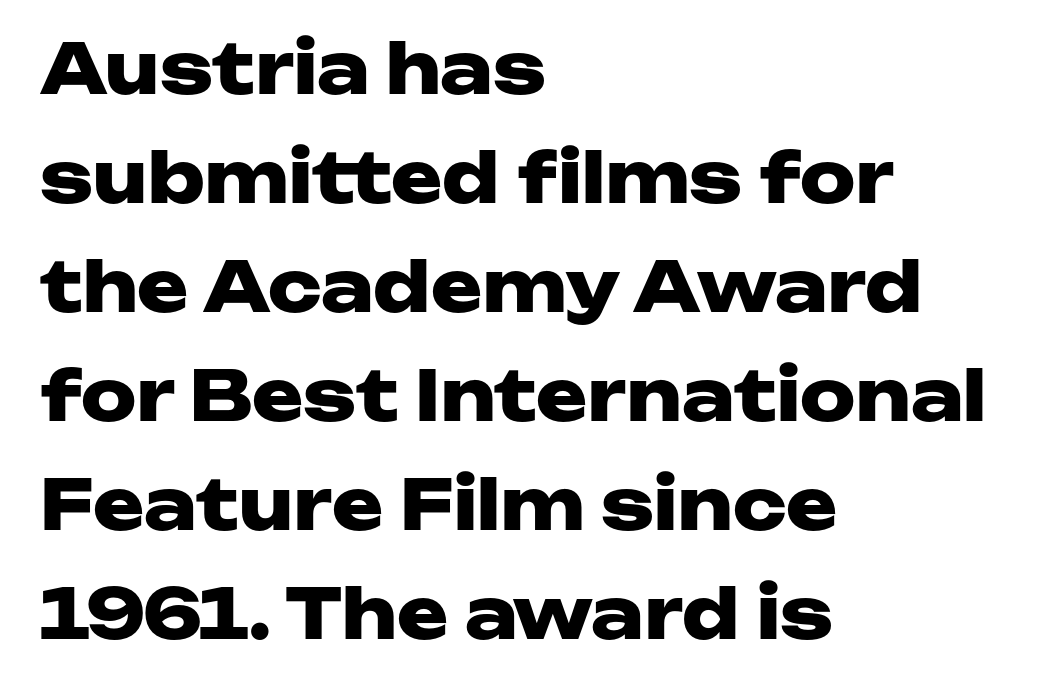
The image shows 69 px heavy, wide sans-serif type, upright; set left-aligned, normal line spacing (1.58x), normal letter spacing, not underlined; low stroke contrast and a medium x-height.
